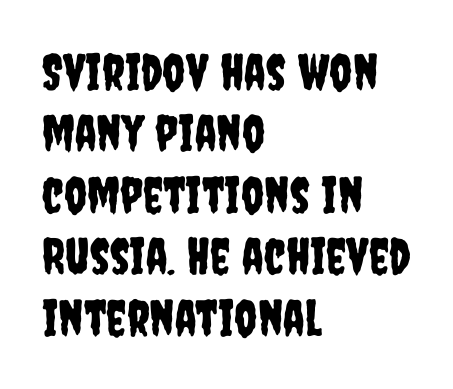
Rule under the text: the space is simply empty. Serif or sans? Sans — the stroke terminals are bare. The face used here is proportionally spaced, like ordinary book or web type. The lettering holds an erect, upright posture throughout. Inter-character spacing is left at the font's built-in metrics. Short and long lines alike share a common starting point at left.
